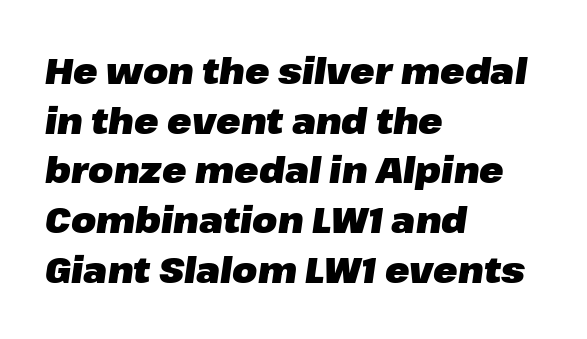
The image shows 36 px heavy type, italic (leaning right); set left-aligned, normal line spacing (1.38x), normal letter spacing, not underlined; low stroke contrast and a medium x-height.
